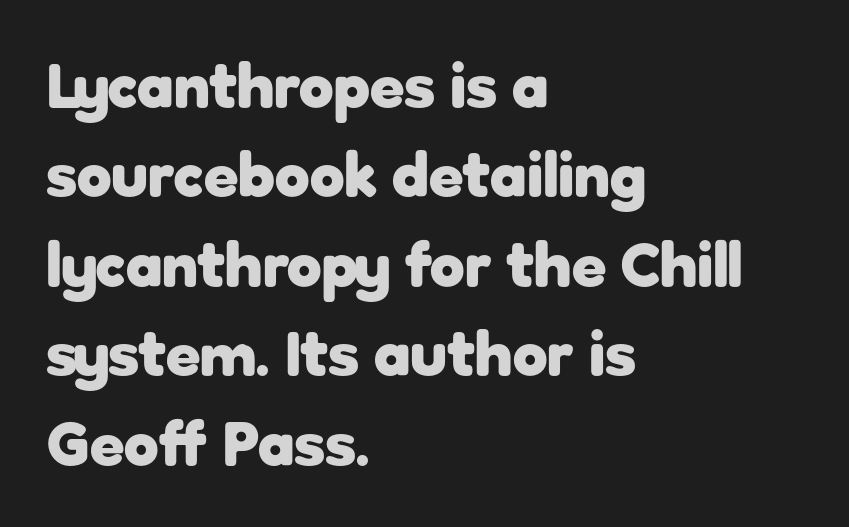
Q: Is the text bold? A: Yes.
Q: Is the text italic (slanted)? A: No, it is upright.
Q: Is the typeface a serif or a sans-serif typeface? A: Sans-serif.
Q: Is the text underlined? A: No.
Q: How is the paragraph aligned? A: Left-aligned.
Q: Is the spacing between letters normal or unusually wide? A: Normal.
Q: Is the spacing between lines tight, normal or loose? A: Normal.
Q: Width (condensed, normal, or wide)? A: Normal.
Q: Stroke contrast? A: Low.
Q: x-height? A: Medium.
Q: Monospaced? A: No.
